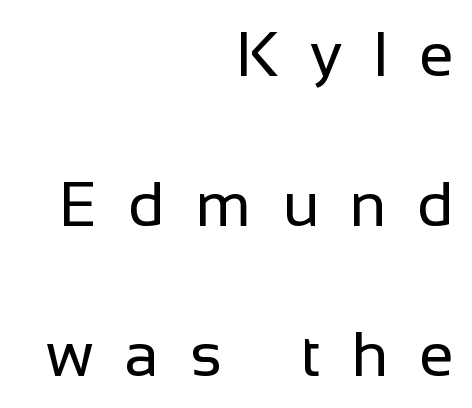
Do the characters align in a grid? No, the font is proportional. The horizontal fit of the characters is loose and conspicuously gappy. The space between consecutive lines is lavish. The passage is arranged like a letterhead date or caption credit — flush right.
